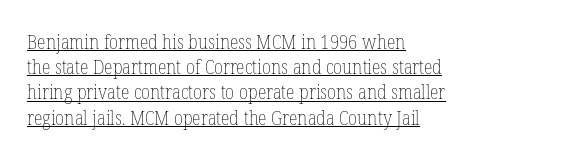
The image shows 20 px text type, upright; set left-aligned, normal line spacing (1.26x), normal letter spacing, underlined.
